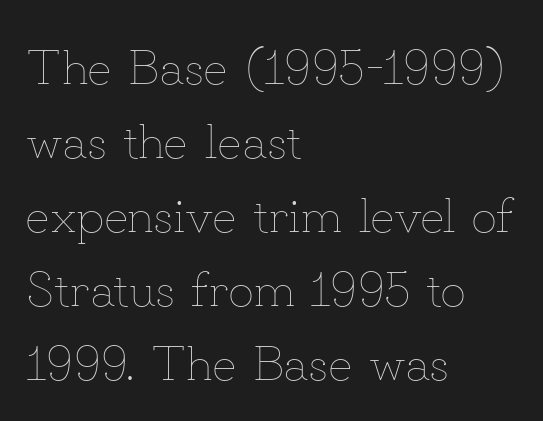
How are the letters spaced? Ordinarily, with no added tracking. Is this a fixed-width face? No — the glyphs have proportional, varying widths. Leftover space on each line is placed entirely after the last word. The face looks like a standard text weight, possibly lighter.
